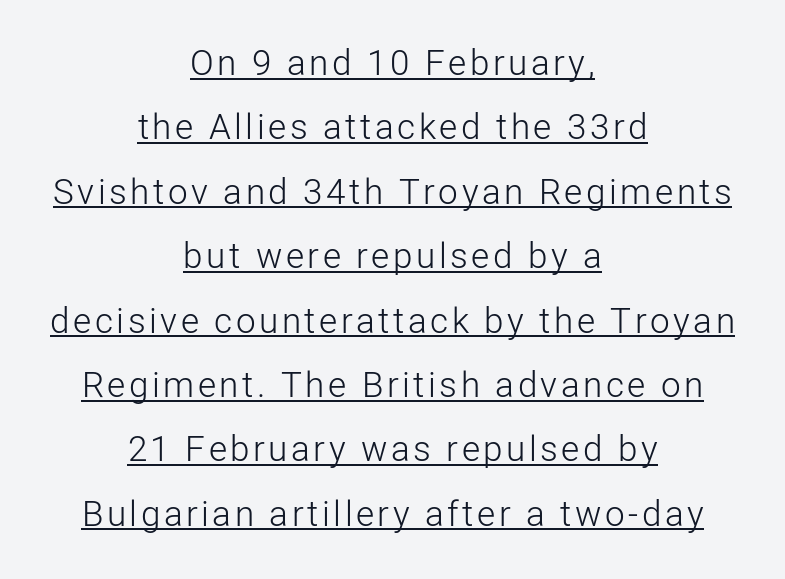
The image shows 35 px light sans-serif type, upright; set centered, line spacing 1.84x, underlined; low stroke contrast and a medium x-height.
